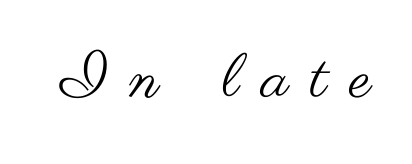
{"serif": "no", "bold": "no", "weight": "regular", "width": "wide", "stroke_contrast": "medium", "x_height": "small", "monospaced": "no", "underline": "no", "letter_spacing": "wide", "letter_spacing_em": 0.37, "glyph_px": 61}
